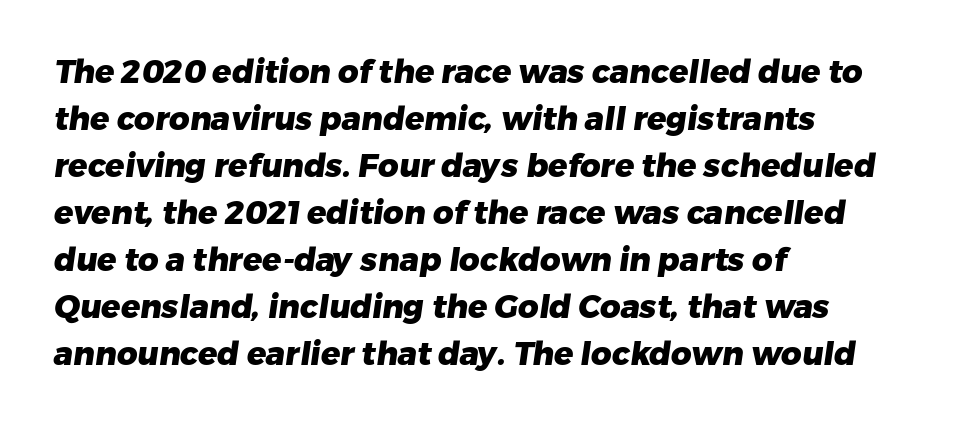
{"serif": "no", "bold": "yes", "weight": "heavy", "width": "normal", "stroke_contrast": "low", "x_height": "medium", "monospaced": "no", "underline": "no", "align": "left", "line_spacing": "normal", "line_spacing_ratio": 1.47, "letter_spacing": "normal", "letter_spacing_em": 0.0, "glyph_px": 32}
